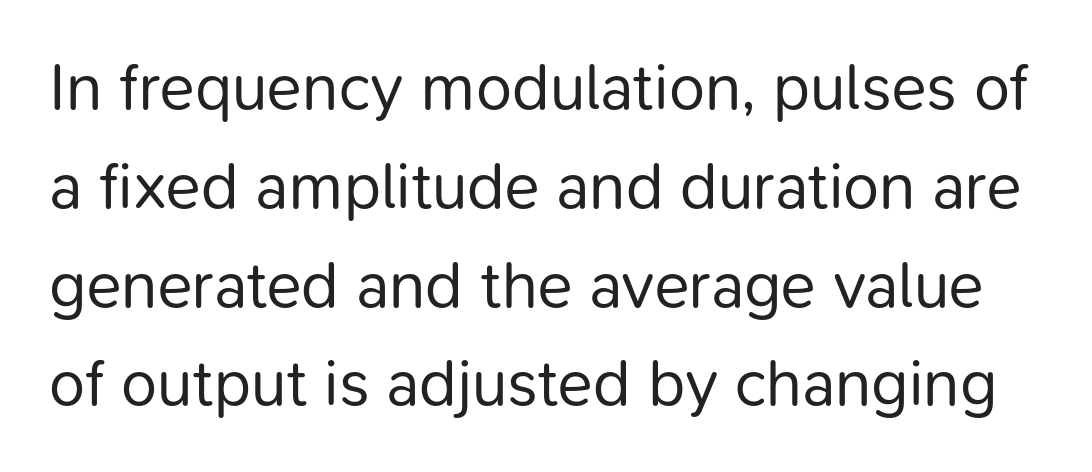
The letters advance in unequal steps, a hallmark of proportional type. Posture: straight, roman, zero tilt. If you measured baseline to baseline, you'd find a middling distance. The cut favours lightness, reaching ordinary text weight at its darkest. Look at the bottom of the vertical strokes: they stop flat, with no serifs.
